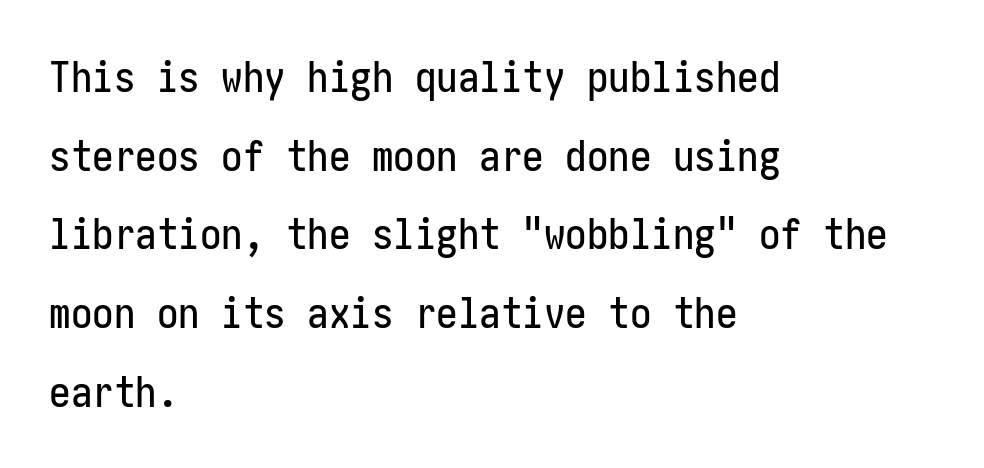
The passage is arranged the way most books set body copy — flush left. The letters sit at their default tracking, neither squeezed nor spread. This sample uses a sans-serif face. Descenders hang freely into open space. This is roman type, the default non-slanted kind.
